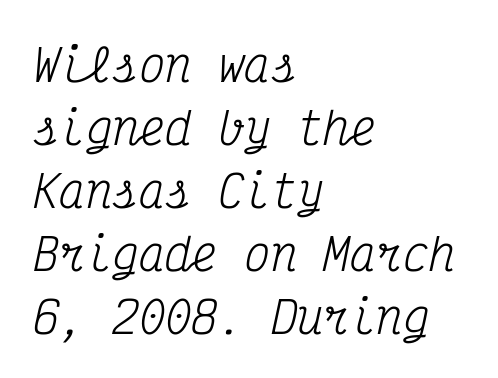
Q: Is the text bold? A: No.
Q: Is the text italic (slanted)? A: Yes, it leans right by about 12 degrees.
Q: Is the typeface a serif or a sans-serif typeface? A: Serif.
Q: Is the text underlined? A: No.
Q: How is the paragraph aligned? A: Left-aligned.
Q: Is the spacing between letters normal or unusually wide? A: Normal.
Q: Is the spacing between lines tight, normal or loose? A: Normal.
Q: Width (condensed, normal, or wide)? A: Condensed.
Q: Stroke contrast? A: Medium.
Q: x-height? A: Medium.
Q: Monospaced? A: Yes.
